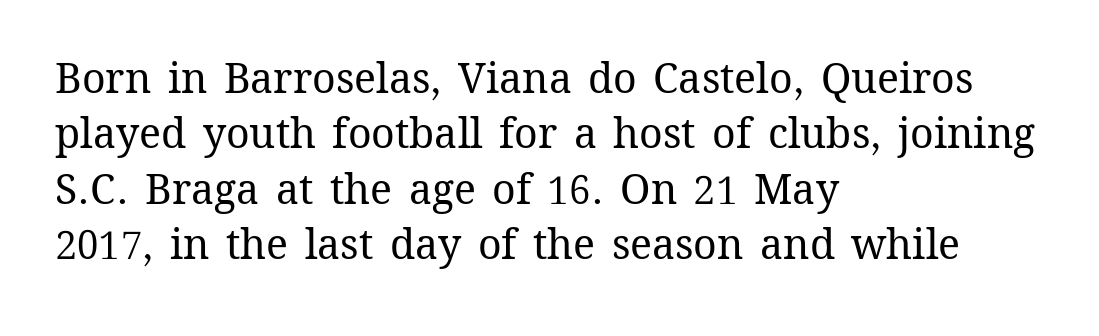
Q: Is the text bold? A: No.
Q: Is the text italic (slanted)? A: No, it is upright.
Q: Is the text underlined? A: No.
Q: How is the paragraph aligned? A: Left-aligned.
Q: Is the spacing between letters normal or unusually wide? A: Normal.
Q: Is the spacing between lines tight, normal or loose? A: Normal.
Q: Width (condensed, normal, or wide)? A: Normal.
Q: Stroke contrast? A: Medium.
Q: x-height? A: Medium.
Q: Monospaced? A: No.
